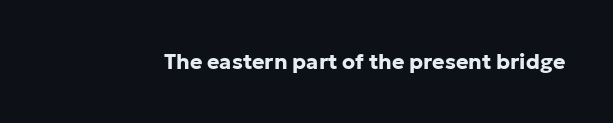
The letterforms sit shoulder to shoulder at normal distance. These lines were composed using upright roman letters. Check the space under the baseline: it is left empty. The sample has been set heavy, in full bold.
